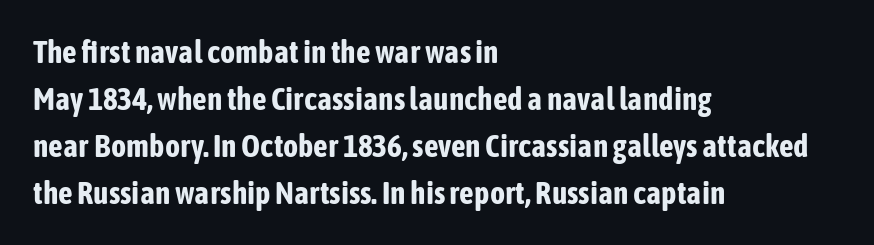
The face used here is a sans, in the tradition of grotesques and geometrics. Do the characters align in a grid? No, the font is proportional. Heavy, bold letterforms. Summary of vertical rhythm: regular, with standard interline spacing.
